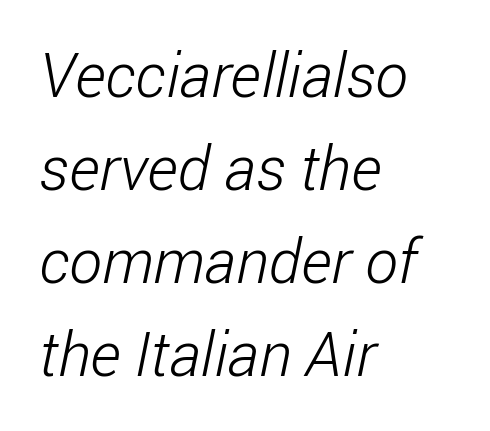
The leading is moderate, giving the passage an even texture. The zone under the glyphs is completely vacant. Here the designer chose a conventional face with non-uniform glyph widths. The letterforms sit shoulder to shoulder at normal distance. Summary of weight: not heavy and not bold. The passage is arranged the way most books set body copy — flush left.
